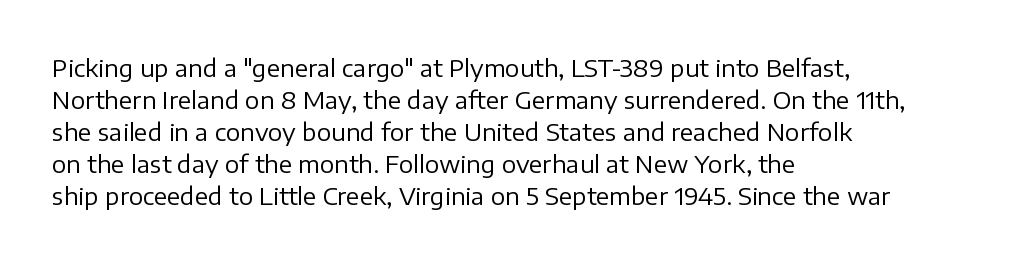
{"italic": "no", "bold": "no", "underline": "no", "align": "left", "line_spacing": "normal", "line_spacing_ratio": 1.33, "letter_spacing": "normal", "letter_spacing_em": 0.0, "glyph_px": 24}
